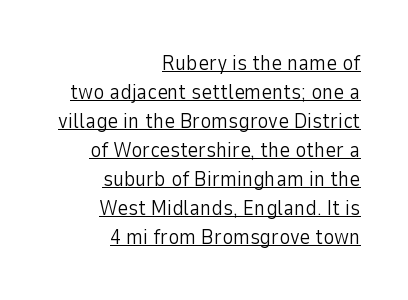
{"italic": "no", "bold": "no", "underline": "yes", "align": "right", "line_spacing": "normal", "line_spacing_ratio": 1.38, "letter_spacing": "normal", "letter_spacing_em": 0.0, "glyph_px": 21}
